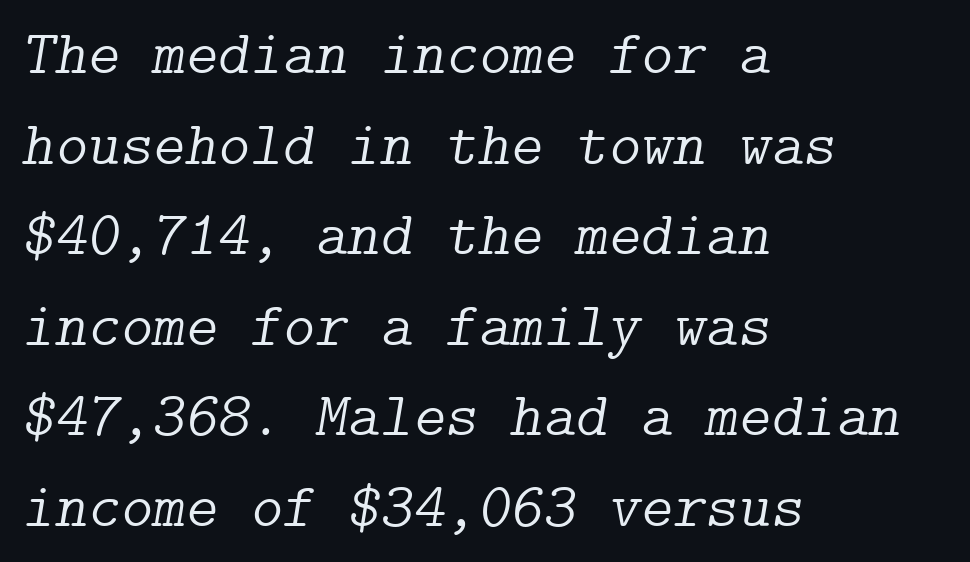
Q: Is the text bold? A: No.
Q: Is the text italic (slanted)? A: Yes, it leans right by about 9 degrees.
Q: Is the typeface a serif or a sans-serif typeface? A: Serif.
Q: Is the text underlined? A: No.
Q: How is the paragraph aligned? A: Left-aligned.
Q: Is the spacing between letters normal or unusually wide? A: Normal.
Q: Is the spacing between lines tight, normal or loose? A: Normal.
Q: Width (condensed, normal, or wide)? A: Normal.
Q: Stroke contrast? A: Low.
Q: x-height? A: Medium.
